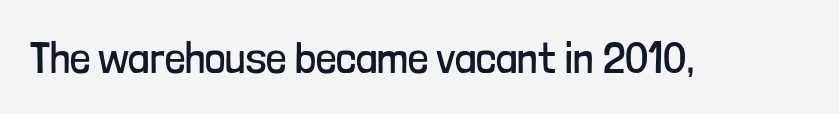
Bold? No — there's no thickening of the strokes. Decoration check: the copy has no underline. Looks like regular typesetting: each glyph gets only the width it needs. Words appear dense and cohesive because spacing is normal. The rendering shows plain stroke endings on the letterforms — a sans-serif design.
